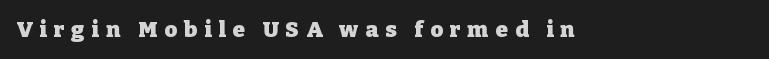
{"italic": "no", "bold": "yes", "underline": "no", "letter_spacing": "wide", "letter_spacing_em": 0.32, "glyph_px": 22}
